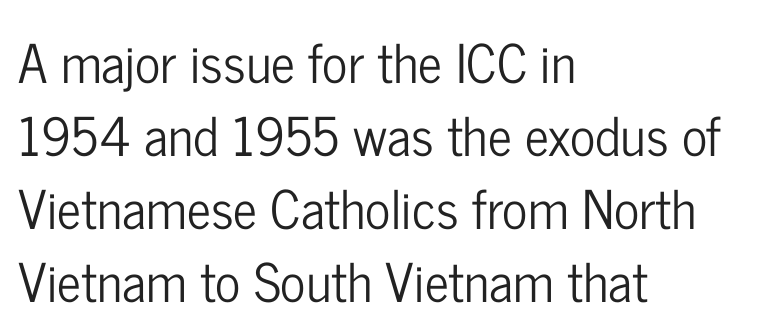
Q: Is the text italic (slanted)? A: No, it is upright.
Q: Is the typeface a serif or a sans-serif typeface? A: Sans-serif.
Q: Is the text underlined? A: No.
Q: How is the paragraph aligned? A: Left-aligned.
Q: Is the spacing between letters normal or unusually wide? A: Normal.
Q: Is the spacing between lines tight, normal or loose? A: Normal.
Q: Width (condensed, normal, or wide)? A: Condensed.
Q: Stroke contrast? A: Low.
Q: x-height? A: Medium.
Q: Monospaced? A: No.
